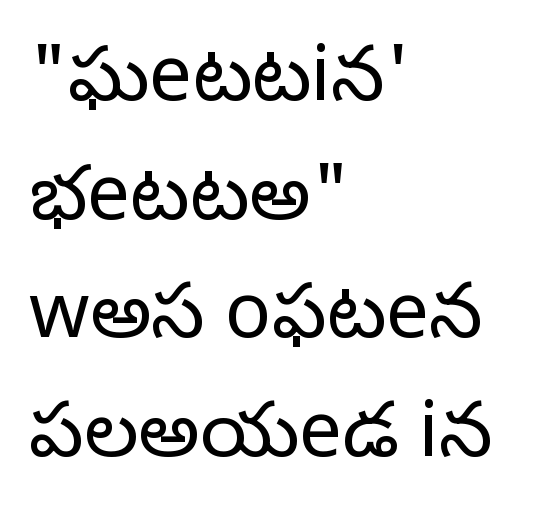
{"serif": "no", "italic": "no", "bold": "no", "weight": "light", "width": "normal", "stroke_contrast": "low", "x_height": "medium", "monospaced": "no", "underline": "no", "align": "left", "line_spacing": "normal", "line_spacing_ratio": 1.54, "letter_spacing": "normal", "letter_spacing_em": 0.0, "glyph_px": 77}
